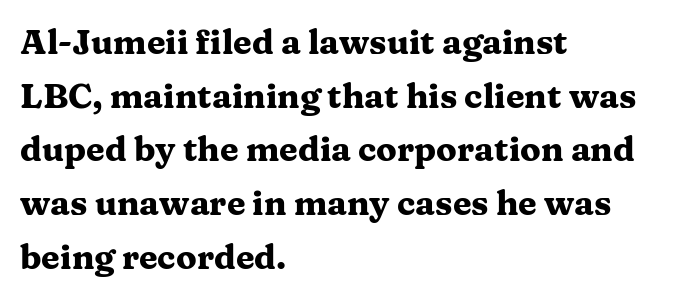
Q: Is the text bold? A: Yes.
Q: Is the text italic (slanted)? A: No, it is upright.
Q: Is the typeface a serif or a sans-serif typeface? A: Serif.
Q: Is the text underlined? A: No.
Q: How is the paragraph aligned? A: Left-aligned.
Q: Is the spacing between letters normal or unusually wide? A: Normal.
Q: Is the spacing between lines tight, normal or loose? A: Normal.
Q: Width (condensed, normal, or wide)? A: Wide.
Q: Stroke contrast? A: Medium.
Q: x-height? A: Medium.
Q: Monospaced? A: No.
